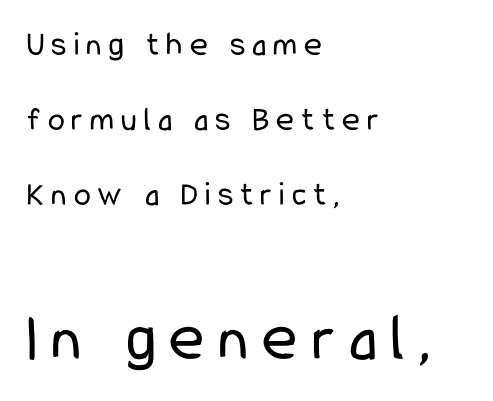
Q: Is the text bold? A: No.
Q: Is the text italic (slanted)? A: No, it is upright.
Q: Is the typeface a serif or a sans-serif typeface? A: Sans-serif.
Q: Is the text underlined? A: No.
Q: How is the paragraph aligned? A: Left-aligned.
Q: Is the spacing between letters normal or unusually wide? A: Unusually wide.
Q: Is the spacing between lines tight, normal or loose? A: Loose.
Q: Which block of text is set in a larger size, the first (top) or the second (bottom)? A: The second (bottom) one.
Q: Width (condensed, normal, or wide)? A: Condensed.
Q: Stroke contrast? A: Low.
Q: x-height? A: Medium.
Q: Monospaced? A: No.
